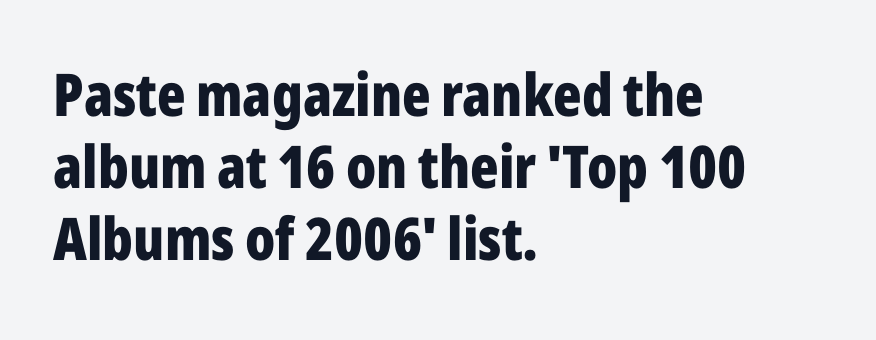
Q: Is the text bold? A: Yes.
Q: Is the text italic (slanted)? A: No, it is upright.
Q: Is the typeface a serif or a sans-serif typeface? A: Sans-serif.
Q: Is the text underlined? A: No.
Q: How is the paragraph aligned? A: Left-aligned.
Q: Is the spacing between letters normal or unusually wide? A: Normal.
Q: Width (condensed, normal, or wide)? A: Condensed.
Q: Stroke contrast? A: Low.
Q: x-height? A: Medium.
Q: Monospaced? A: No.
